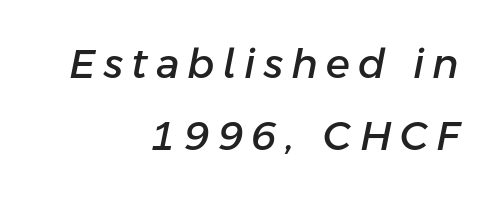
The image shows 40 px text type, italic (leaning right); set right-aligned, line spacing 1.81x, unusually wide letter spacing (+0.21 em), not underlined; low stroke contrast and a medium x-height.
